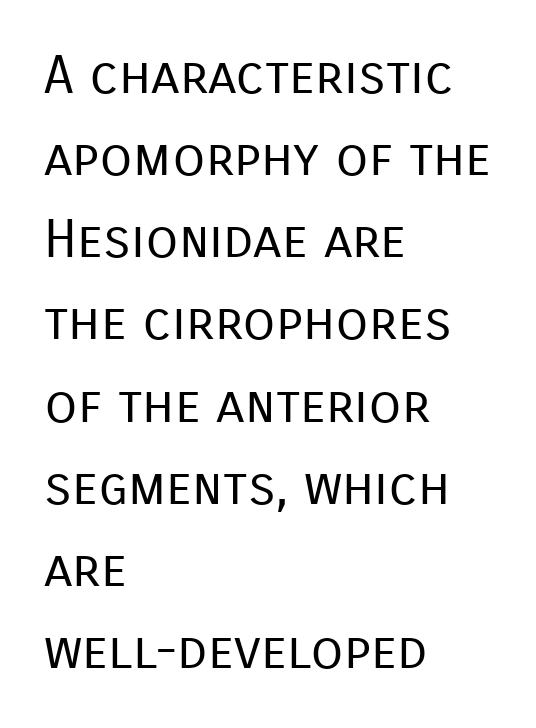
Q: Is the text bold? A: No.
Q: Is the text italic (slanted)? A: No, it is upright.
Q: Is the typeface a serif or a sans-serif typeface? A: Sans-serif.
Q: Is the text underlined? A: No.
Q: How is the paragraph aligned? A: Left-aligned.
Q: Is the spacing between letters normal or unusually wide? A: Normal.
Q: Is the spacing between lines tight, normal or loose? A: Normal.
Q: Width (condensed, normal, or wide)? A: Normal.
Q: Stroke contrast? A: Low.
Q: x-height? A: Medium.
Q: Monospaced? A: No.
